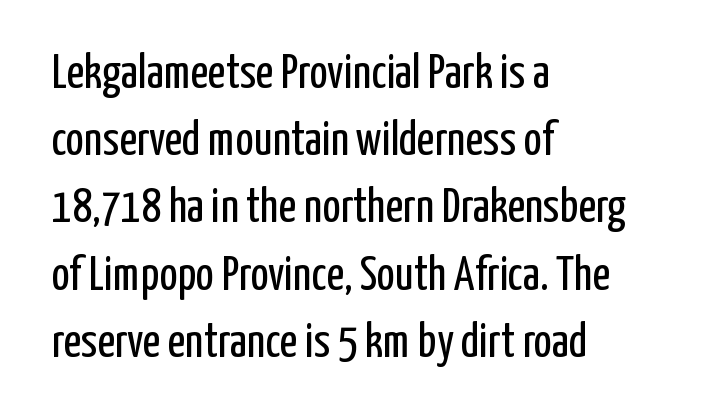
{"serif": "no", "italic": "no", "bold": "no", "weight": "regular", "width": "condensed", "stroke_contrast": "low", "x_height": "medium", "monospaced": "no", "underline": "no", "align": "left", "line_spacing": "normal", "line_spacing_ratio": 1.4, "letter_spacing": "normal", "letter_spacing_em": 0.0, "glyph_px": 48}
